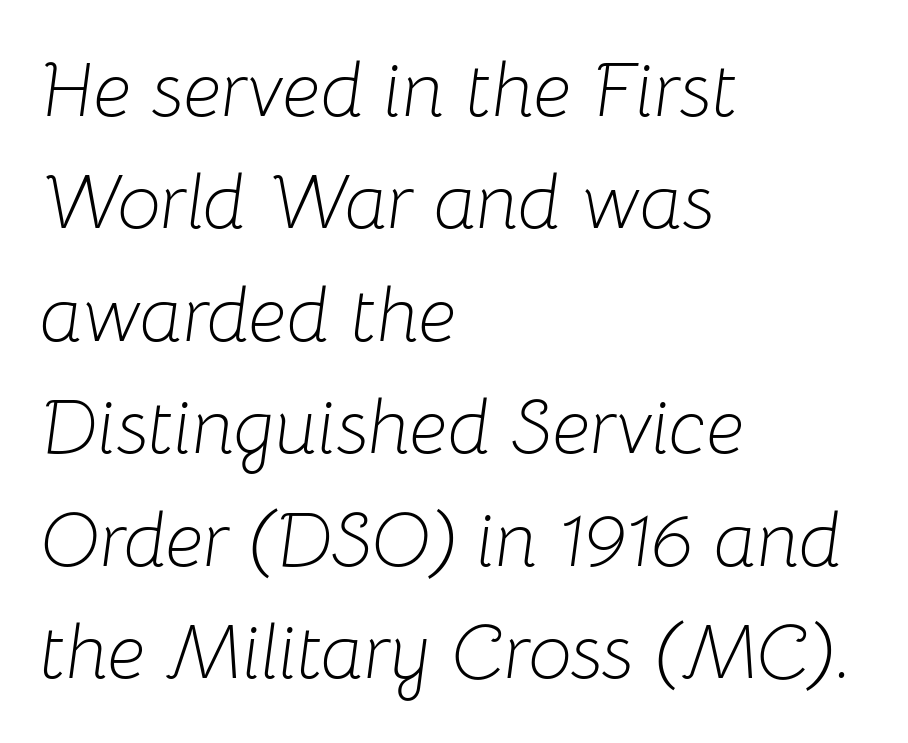
The image shows 77 px light type, italic (leaning right); set left-aligned, normal line spacing (1.46x), normal letter spacing, not underlined; low stroke contrast and a medium x-height.
